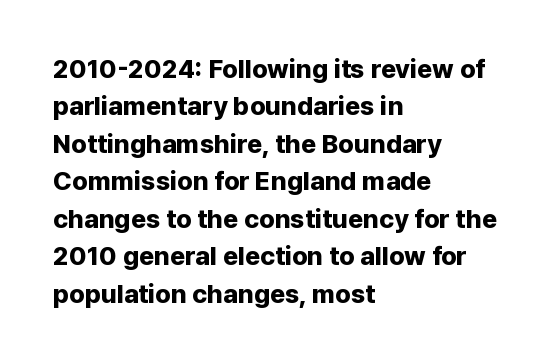
When letters stand straight like this, we call the style roman or upright. A clean baseline with only descenders dipping below it. Horizontally, the lines are justified to the leading edge only. Is there much room between lines? A standard amount, neither cramped nor airy.
